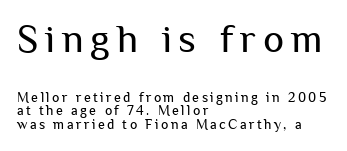
{"serif": "no", "italic": "no", "bold": "no", "weight": "regular", "width": "normal", "stroke_contrast": "medium", "x_height": "medium", "monospaced": "no", "underline": "no", "align": "left", "line_spacing": "tight", "line_spacing_ratio": 0.99, "larger_block": "first", "size_ratio": 2.86, "glyph_px": 40}
